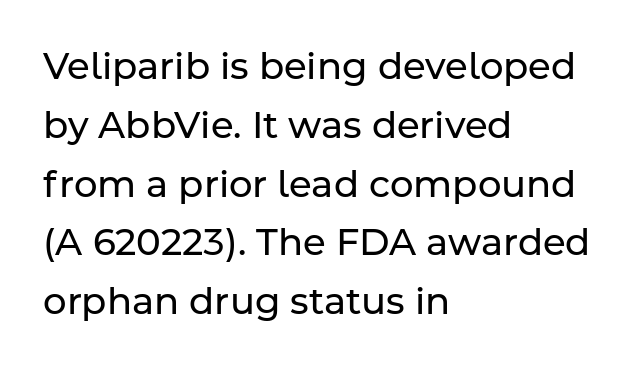
Q: Is the text bold? A: No.
Q: Is the text italic (slanted)? A: No, it is upright.
Q: Is the typeface a serif or a sans-serif typeface? A: Sans-serif.
Q: Is the text underlined? A: No.
Q: How is the paragraph aligned? A: Left-aligned.
Q: Is the spacing between letters normal or unusually wide? A: Normal.
Q: Is the spacing between lines tight, normal or loose? A: Normal.
Q: Width (condensed, normal, or wide)? A: Normal.
Q: Stroke contrast? A: Low.
Q: x-height? A: Medium.
Q: Monospaced? A: No.
